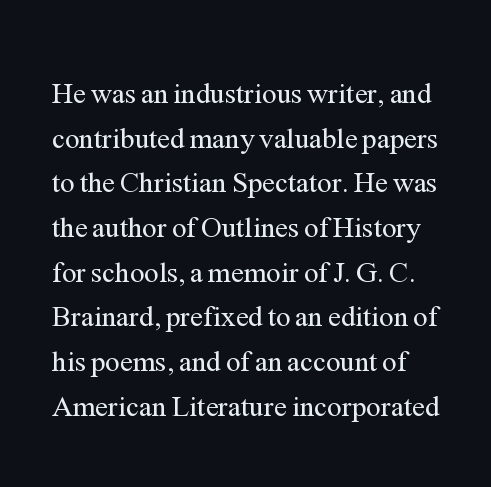
A typesetter would call this proportional, since set widths differ per character. Is the letter spacing exaggerated? No — it looks like the ordinary default. Students, observe: this is what conventionally led text looks like. The face looks like a standard text weight, possibly lighter. The zone under the glyphs is completely vacant. The face used here is seriffed, in the tradition of book romans.
